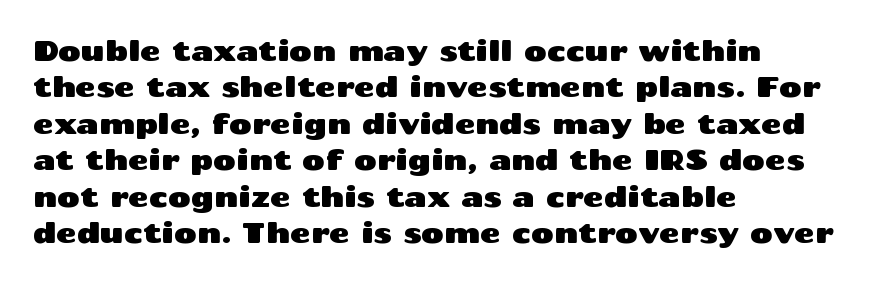
The image shows 28 px wide sans-serif type, upright; set left-aligned, normal line spacing (1.3x), normal letter spacing, not underlined; medium stroke contrast and a medium x-height.
